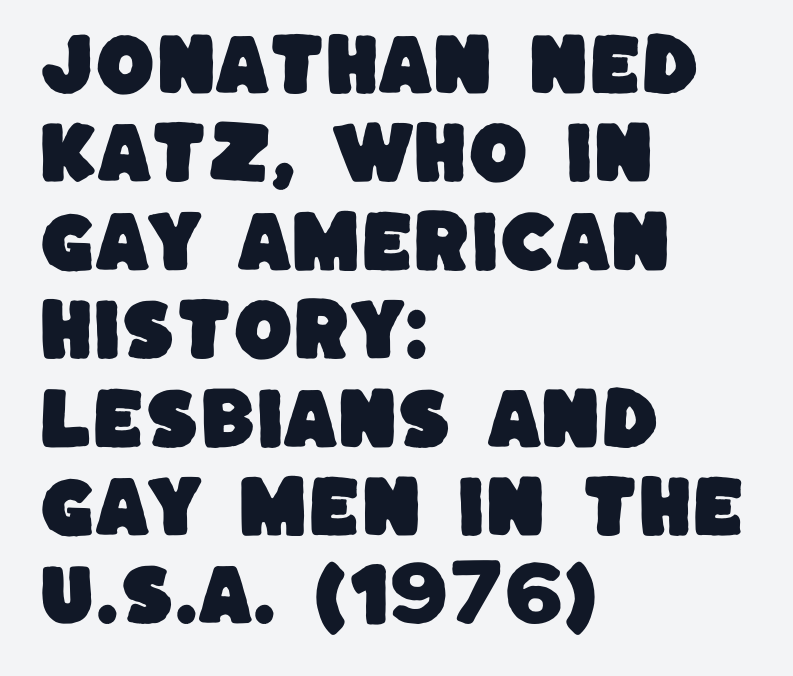
The image shows 68 px sans-serif type; set left-aligned, normal line spacing (1.3x), normal letter spacing, not underlined; low stroke contrast and a large x-height.
